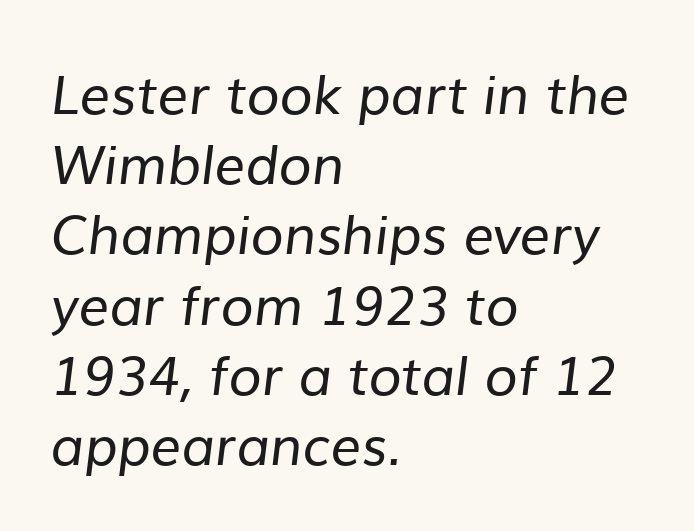
Q: Is the text bold? A: No.
Q: Is the typeface a serif or a sans-serif typeface? A: Sans-serif.
Q: Is the text underlined? A: No.
Q: How is the paragraph aligned? A: Left-aligned.
Q: Is the spacing between letters normal or unusually wide? A: Normal.
Q: Is the spacing between lines tight, normal or loose? A: Normal.
Q: Width (condensed, normal, or wide)? A: Normal.
Q: Stroke contrast? A: Low.
Q: x-height? A: Medium.
Q: Monospaced? A: No.
